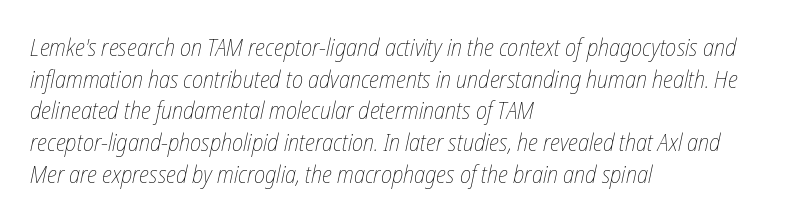
Caption: multi-line text, flush left, ragged right. Does the leading feel generous? No, just average. Here the glyphs are tracked normally, forming tight word shapes. The lettering tilts uniformly, giving the passage an italic look. Words float on clear page, feet unadorned.
